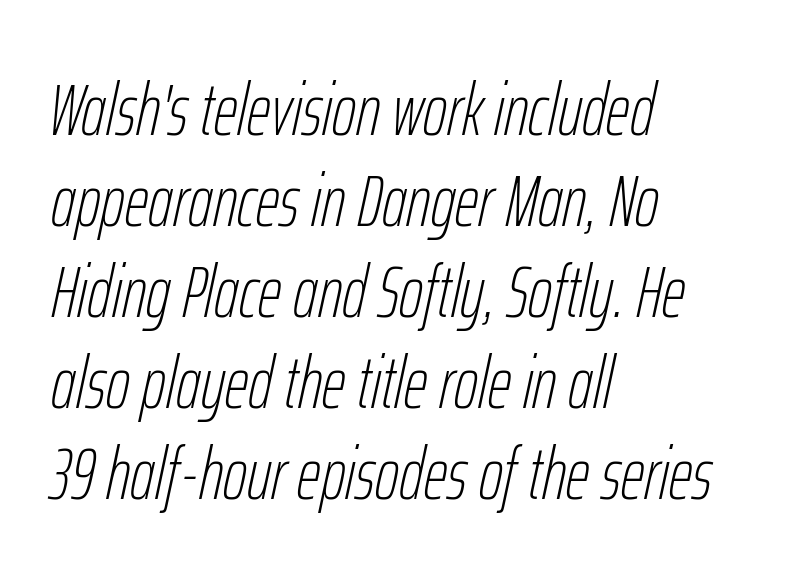
Q: Is the text bold? A: No.
Q: Is the text italic (slanted)? A: Yes, it leans right by about 12 degrees.
Q: Is the text underlined? A: No.
Q: How is the paragraph aligned? A: Left-aligned.
Q: Is the spacing between letters normal or unusually wide? A: Normal.
Q: Width (condensed, normal, or wide)? A: Condensed.
Q: Stroke contrast? A: Low.
Q: x-height? A: Medium.
Q: Monospaced? A: No.
